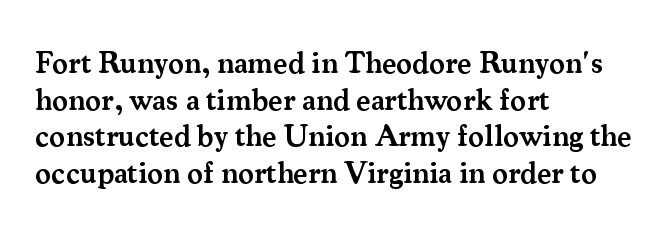
The image shows 30 px semibold serif type, upright; set left-aligned, line spacing 1.22x, normal letter spacing, not underlined; medium stroke contrast and a small x-height.
